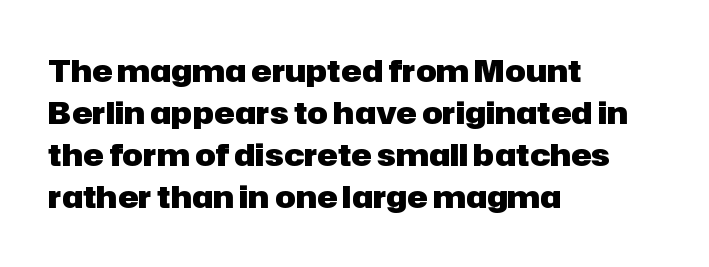
A typesetter would mark this as roman, not italic. Anything drawn beneath the words? Only blank space. The face used here is a sans, in the tradition of grotesques and geometrics. Think of a printed novel: that variable character pitch is what you see here. As a designer I'd log this as weight 700, bold. Rows of type keep a routine distance in the vertical direction.
